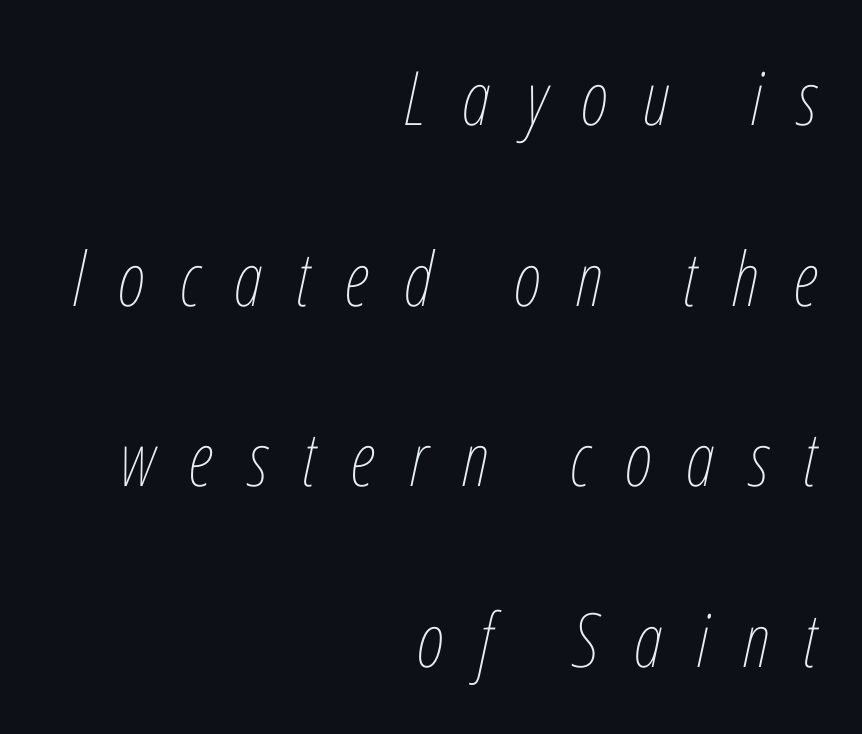
The image shows 75 px thin, condensed type, italic (leaning right); set right-aligned, loose line spacing (2.41x), unusually wide letter spacing (+0.46 em), not underlined; low stroke contrast and a medium x-height.
